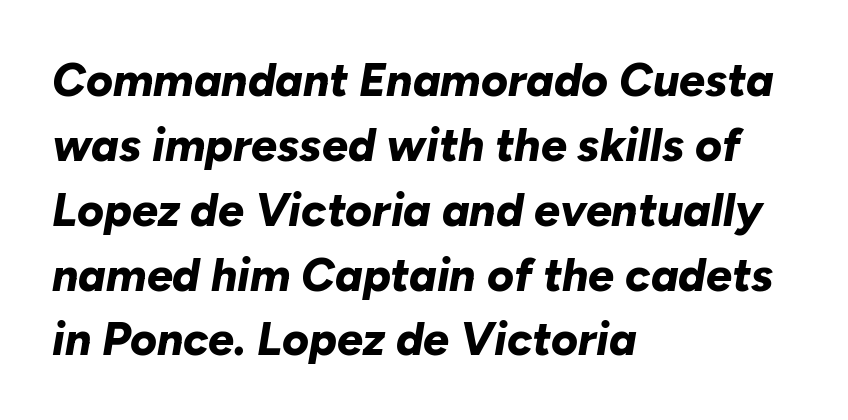
Strokes here are thick enough to call this a true bold. Students, note that the glyphs here touch the page at normal intervals. The text carries the slant typical of an italic or oblique font. The rendering uses natural spacing where letterforms have individual widths. The typesetter chose a ragged-right arrangement here. Horizontal bands of white between lines are of average thickness.
